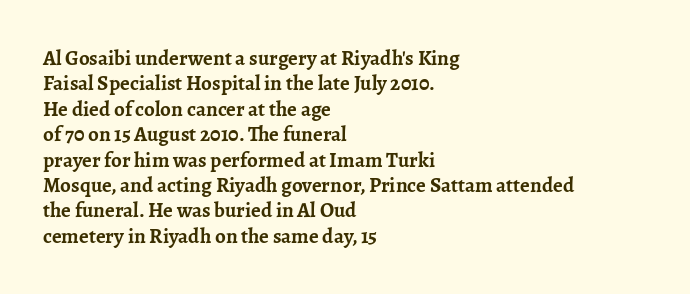
The image shows 21 px bold type, upright; set left-aligned, line spacing 1.21x, normal letter spacing, not underlined.
